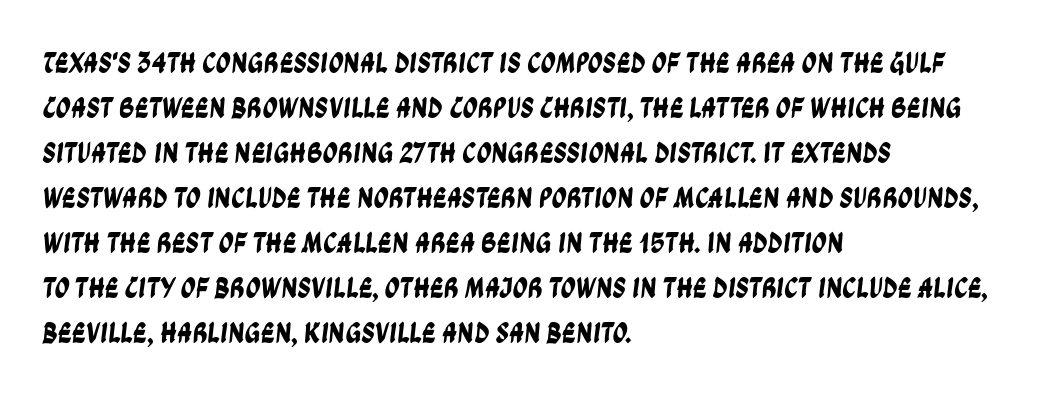
Q: Is the typeface a serif or a sans-serif typeface? A: Sans-serif.
Q: Is the text underlined? A: No.
Q: How is the paragraph aligned? A: Left-aligned.
Q: Is the spacing between letters normal or unusually wide? A: Normal.
Q: Is the spacing between lines tight, normal or loose? A: Normal.
Q: Width (condensed, normal, or wide)? A: Condensed.
Q: Stroke contrast? A: Low.
Q: x-height? A: Large.
Q: Monospaced? A: No.
